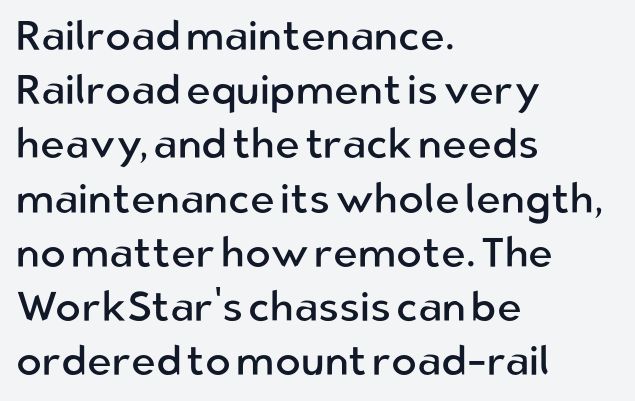
Q: Is the text bold? A: No.
Q: Is the text italic (slanted)? A: No, it is upright.
Q: Is the typeface a serif or a sans-serif typeface? A: Sans-serif.
Q: Is the text underlined? A: No.
Q: How is the paragraph aligned? A: Left-aligned.
Q: Is the spacing between letters normal or unusually wide? A: Normal.
Q: Is the spacing between lines tight, normal or loose? A: Normal.
Q: Width (condensed, normal, or wide)? A: Normal.
Q: Stroke contrast? A: Low.
Q: x-height? A: Medium.
Q: Monospaced? A: No.
